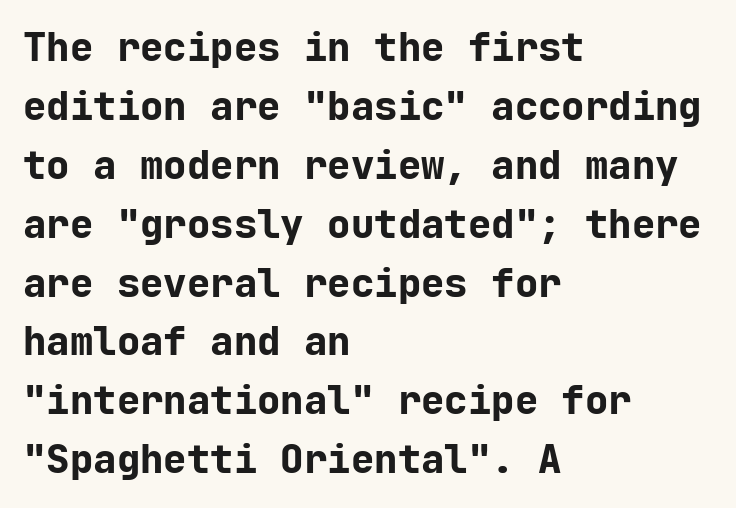
The lines in this sample share a left origin and differ only in where they stop. These lines were composed using upright roman letters. Tracking value appears to be zero — textbook default spacing. Check the space under the baseline: it is left empty.
